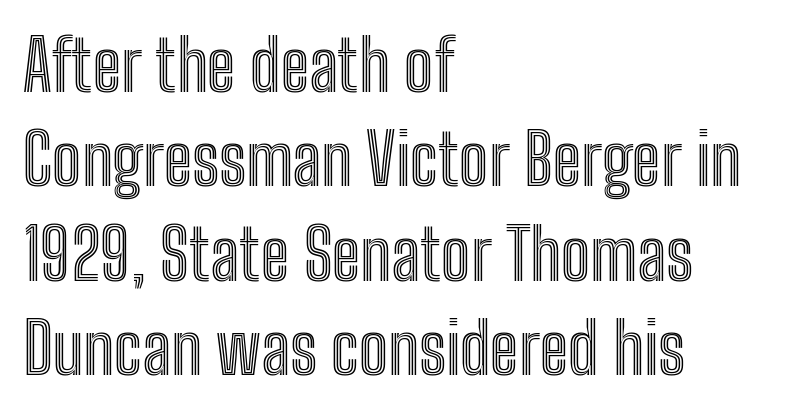
{"italic": "no", "width": "condensed", "x_height": "medium", "monospaced": "no", "underline": "no", "align": "left", "line_spacing": "normal", "line_spacing_ratio": 1.35, "letter_spacing": "normal", "letter_spacing_em": 0.0, "glyph_px": 70}
